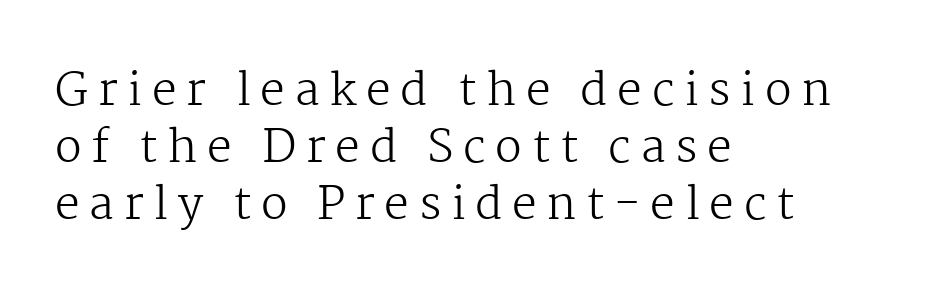
{"serif": "yes", "italic": "no", "bold": "no", "weight": "regular", "width": "normal", "stroke_contrast": "medium", "x_height": "medium", "monospaced": "no", "underline": "no", "align": "left", "line_spacing": "normal", "line_spacing_ratio": 1.29, "letter_spacing": "wide", "letter_spacing_em": 0.22, "glyph_px": 44}
